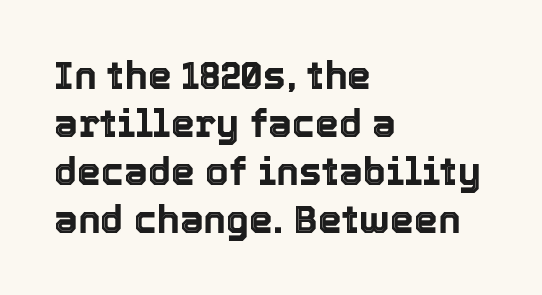
Nobody drew a line under any word here. Ordinary non-slanted type is in use. Here the designer chose a conventional face with non-uniform glyph widths. This sample keeps an unexceptional amount of space between lines. Does the copy run flush right? No — it runs flush left. Observe the ordinary spacing: letters are neighbours, not strangers.
